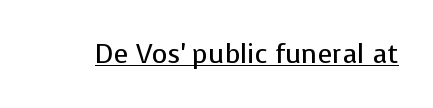
{"italic": "no", "bold": "no", "underline": "yes", "letter_spacing": "normal", "letter_spacing_em": 0.0, "glyph_px": 27}
